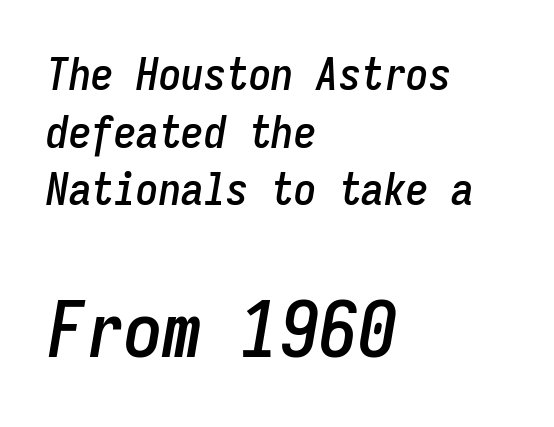
{"italic": "yes", "lean": "right", "slant_degrees": 9, "width": "condensed", "stroke_contrast": "low", "x_height": "medium", "monospaced": "yes", "underline": "no", "align": "left", "line_spacing": "normal", "line_spacing_ratio": 1.28, "letter_spacing": "normal", "letter_spacing_em": 0.0, "larger_block": "second", "size_ratio": 1.73, "glyph_px": 78}
